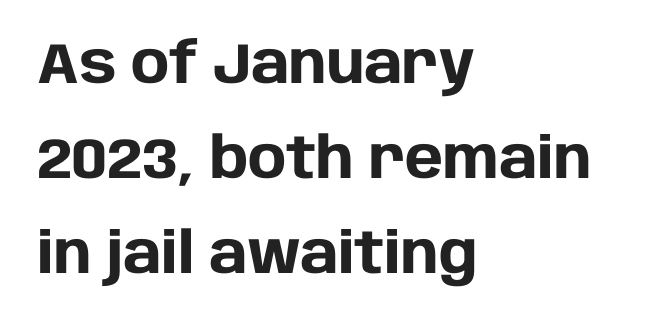
{"serif": "no", "italic": "no", "bold": "yes", "weight": "heavy", "width": "normal", "stroke_contrast": "low", "x_height": "large", "monospaced": "no", "underline": "no", "align": "left", "line_spacing": "normal", "line_spacing_ratio": 1.67, "letter_spacing": "normal", "letter_spacing_em": 0.0, "glyph_px": 57}
